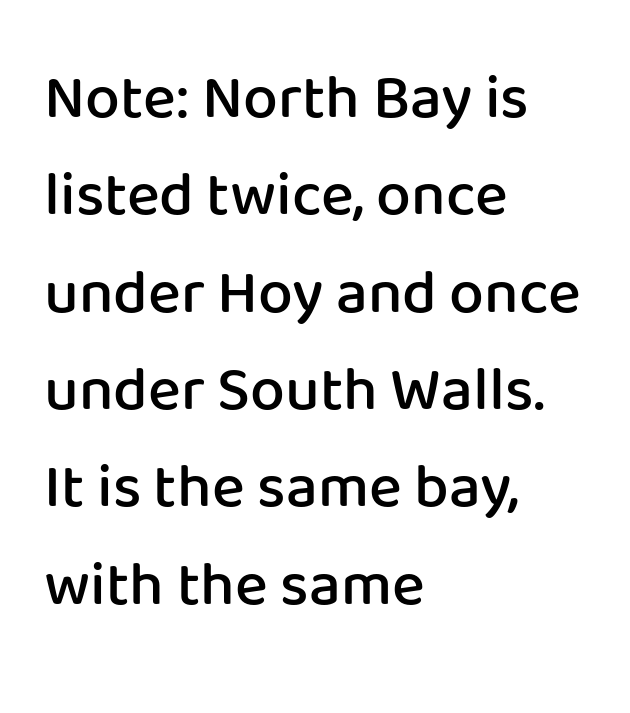
{"serif": "no", "italic": "no", "bold": "semi", "weight": "semibold", "width": "normal", "stroke_contrast": "low", "x_height": "medium", "monospaced": "no", "underline": "no", "align": "left", "line_spacing": "normal", "line_spacing_ratio": 1.57, "letter_spacing": "normal", "letter_spacing_em": 0.0, "glyph_px": 62}
